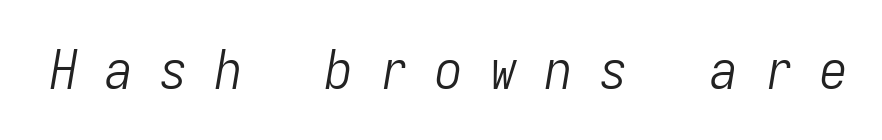
{"italic": "yes", "lean": "right", "slant_degrees": 9, "bold": "no", "weight": "light", "width": "condensed", "stroke_contrast": "low", "x_height": "medium", "monospaced": "yes", "underline": "no", "letter_spacing": "wide", "letter_spacing_em": 0.5, "glyph_px": 55}
